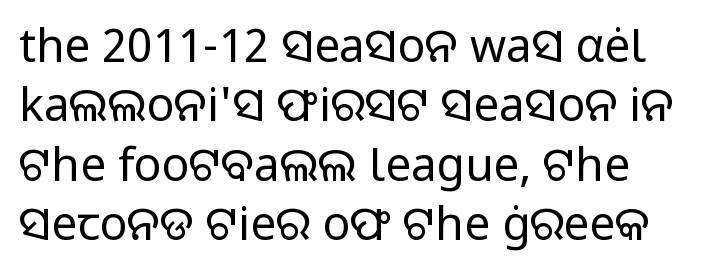
Q: Is the text bold? A: No.
Q: Is the text italic (slanted)? A: No, it is upright.
Q: Is the typeface a serif or a sans-serif typeface? A: Sans-serif.
Q: Is the text underlined? A: No.
Q: Is the spacing between letters normal or unusually wide? A: Normal.
Q: Is the spacing between lines tight, normal or loose? A: Normal.
Q: Width (condensed, normal, or wide)? A: Normal.
Q: Stroke contrast? A: Low.
Q: x-height? A: Medium.
Q: Monospaced? A: No.
